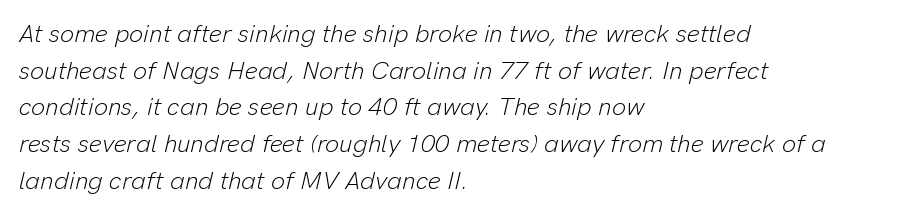
Short note: letters normally spaced. The strokes are not fattened; the text isn't bold. The text block is weighted toward the left margin, trailing off unevenly rightward. These lines were composed using italics. Leading: standard. The area under the type is left untouched.
